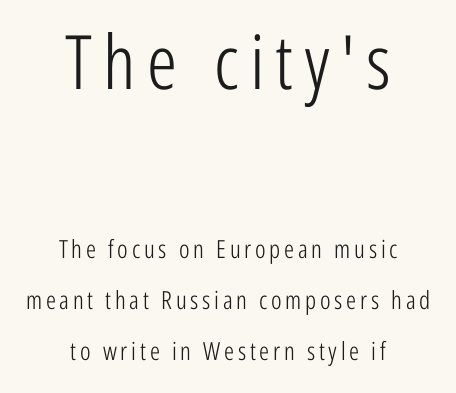
Q: Is the text bold? A: No.
Q: Is the text italic (slanted)? A: No, it is upright.
Q: Is the typeface a serif or a sans-serif typeface? A: Sans-serif.
Q: Is the text underlined? A: No.
Q: How is the paragraph aligned? A: Centered.
Q: Is the spacing between lines tight, normal or loose? A: Loose.
Q: Which block of text is set in a larger size, the first (top) or the second (bottom)? A: The first (top) one.
Q: Width (condensed, normal, or wide)? A: Condensed.
Q: Stroke contrast? A: Low.
Q: x-height? A: Medium.
Q: Monospaced? A: No.
